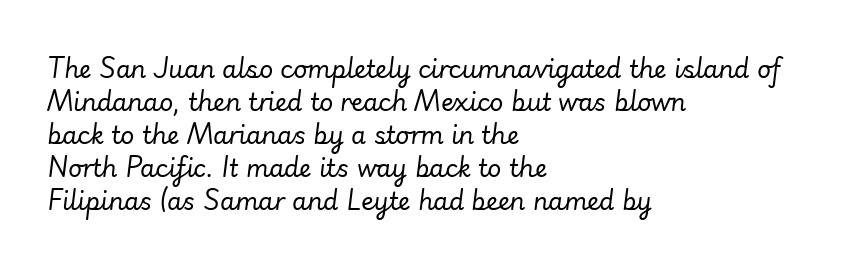
The image shows 24 px text type, italic (leaning right); set left-aligned, normal line spacing (1.37x), normal letter spacing, not underlined.
